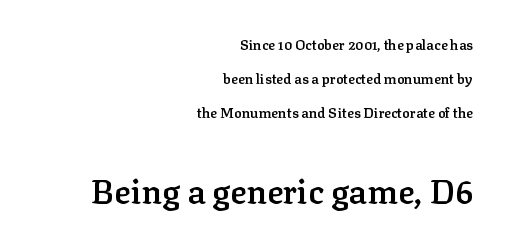
Q: Is the text bold? A: Semi-bold.
Q: Is the text italic (slanted)? A: No, it is upright.
Q: Is the typeface a serif or a sans-serif typeface? A: Serif.
Q: Is the text underlined? A: No.
Q: How is the paragraph aligned? A: Right-aligned.
Q: Is the spacing between letters normal or unusually wide? A: Normal.
Q: Is the spacing between lines tight, normal or loose? A: Loose.
Q: Which block of text is set in a larger size, the first (top) or the second (bottom)? A: The second (bottom) one.
Q: Width (condensed, normal, or wide)? A: Normal.
Q: Stroke contrast? A: Low.
Q: x-height? A: Medium.
Q: Monospaced? A: No.
